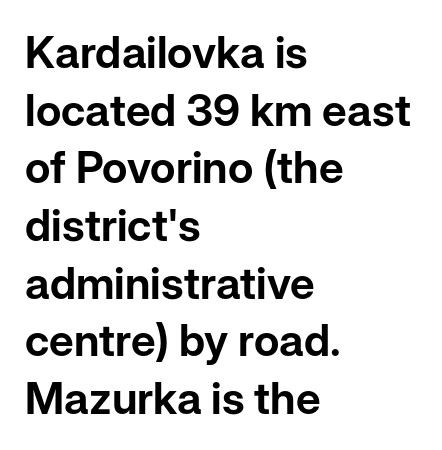
The image shows 44 px sans-serif type, upright; set left-aligned, normal line spacing (1.31x), normal letter spacing, not underlined; low stroke contrast and a medium x-height.
